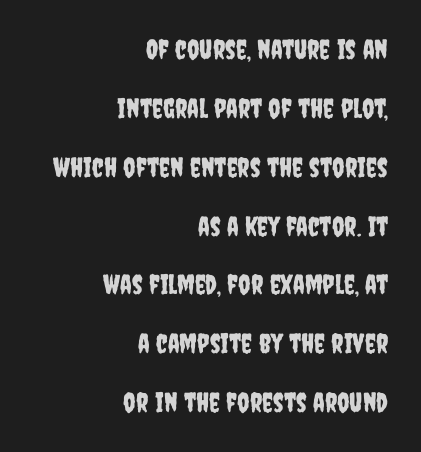
Widely set lines give the paragraph a tall, airy silhouette. If you drew a line through each stem, it would be perfectly vertical. Default kerning and tracking; the words read as compact shapes. Clear beneath every line of the passage. A student would call this right alignment; a typographer would say flush right, rag left.
